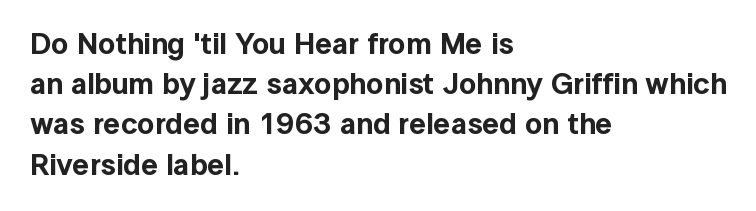
{"serif": "no", "italic": "no", "width": "normal", "x_height": "medium", "monospaced": "no", "underline": "no", "align": "left", "line_spacing": "normal", "line_spacing_ratio": 1.34, "letter_spacing": "normal", "letter_spacing_em": 0.0, "glyph_px": 30}
